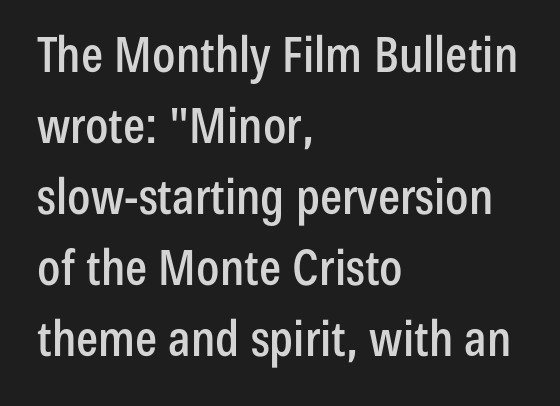
The image shows 49 px condensed sans-serif type, upright; set left-aligned, normal line spacing (1.45x), normal letter spacing, not underlined; low stroke contrast and a medium x-height.
